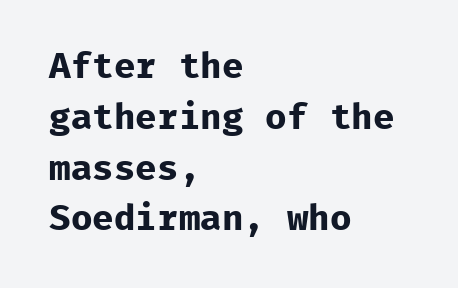
Q: Is the text bold? A: Yes.
Q: Is the text italic (slanted)? A: No, it is upright.
Q: Is the typeface a serif or a sans-serif typeface? A: Sans-serif.
Q: Is the text underlined? A: No.
Q: How is the paragraph aligned? A: Left-aligned.
Q: Is the spacing between letters normal or unusually wide? A: Normal.
Q: Is the spacing between lines tight, normal or loose? A: Normal.
Q: Width (condensed, normal, or wide)? A: Normal.
Q: Stroke contrast? A: Low.
Q: x-height? A: Medium.
Q: Monospaced? A: Yes.
